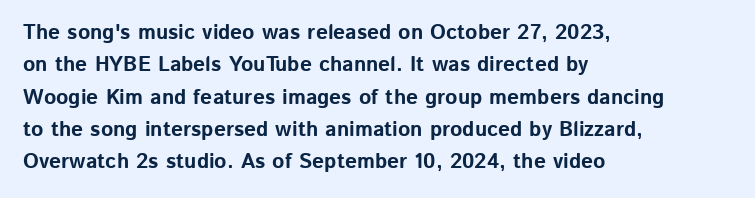
The image shows 21 px bold type, upright; set left-aligned, normal line spacing (1.54x), normal letter spacing, not underlined.
